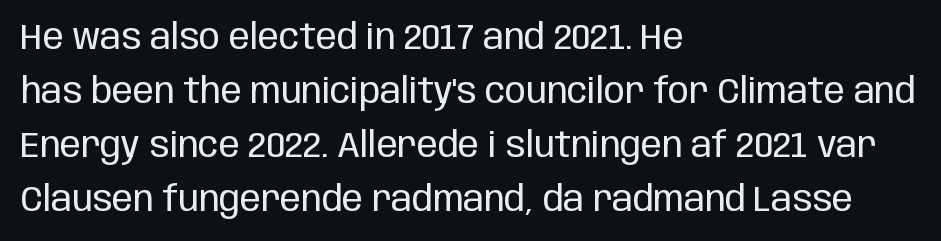
Line beginnings align vertically; line endings do not. This sample uses a sans-serif face. Weight class: somewhere from thin through regular. Reading down the column, the eye jumps a familiar distance to each next line. This sample uses plain, unmodified letter spacing. Tall strokes in this sample are plumb rather than angled.
